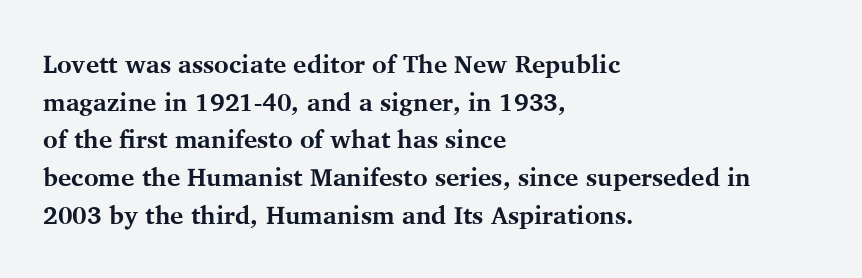
{"italic": "no", "bold": "yes", "underline": "no", "align": "left", "line_spacing": "normal", "line_spacing_ratio": 1.51, "letter_spacing": "normal", "letter_spacing_em": 0.0, "glyph_px": 25}
